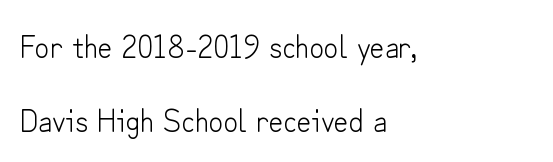
The image shows 32 px light sans-serif type, upright; set left-aligned, loose line spacing (2.31x), normal letter spacing, not underlined; low stroke contrast and a small x-height.
